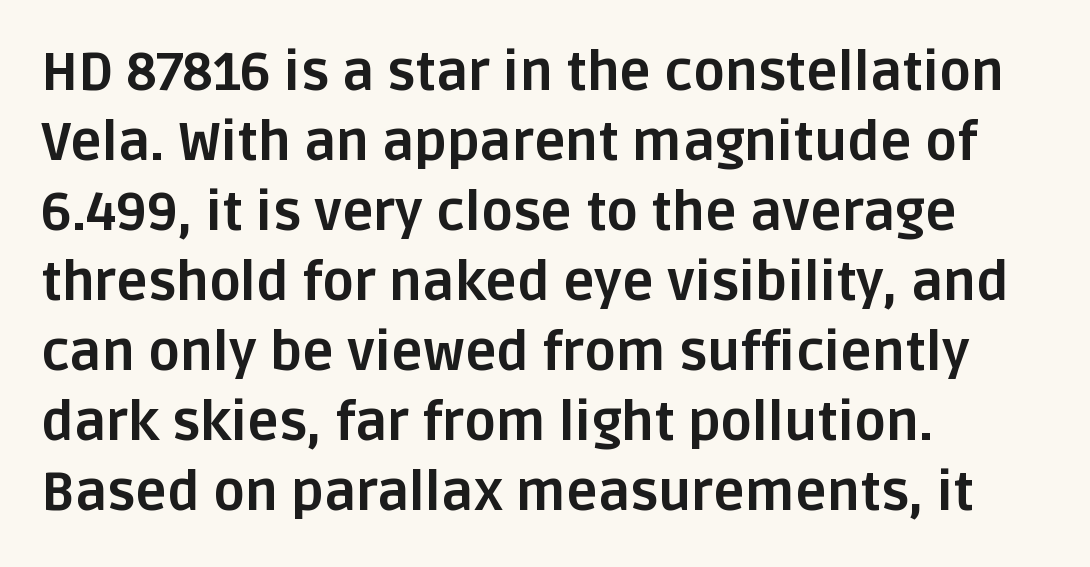
{"serif": "no", "italic": "no", "bold": "yes", "weight": "bold", "width": "normal", "stroke_contrast": "low", "x_height": "large", "monospaced": "no", "underline": "no", "align": "left", "line_spacing": "normal", "line_spacing_ratio": 1.32, "letter_spacing": "normal", "letter_spacing_em": 0.0, "glyph_px": 53}
